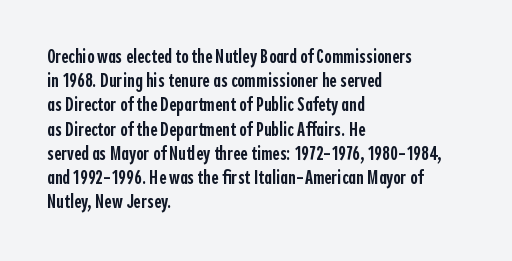
Decoration check: the copy has no underline. A typesetter would mark this as roman, not italic. The letters sit at their default tracking, neither squeezed nor spread. Each line starts at the same left margin while the right side varies. Each glyph is drawn with semibold strokes, heavier than normal yet not fully bold.
